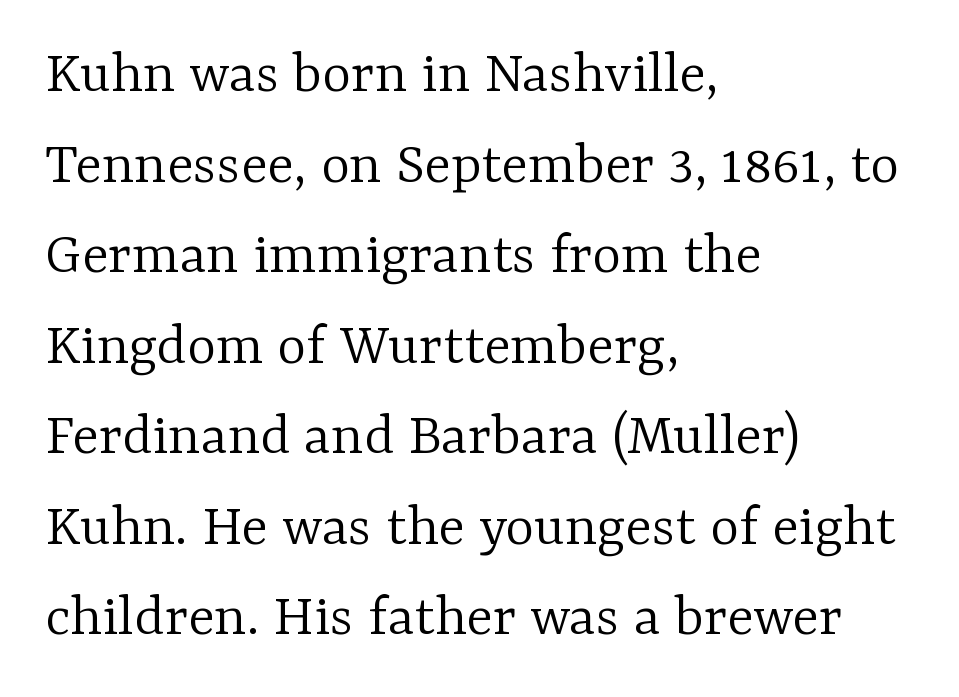
Spacing verdict: proportional, widths tailored to each character. You could call the tracking neutral — neither tight nor loose. Typeset ragged right — the left edge is the straight one. A bare baseline throughout the passage. These glyphs show unthickened strokes, regular width or finer. I'd call this a serif setting — the letters wear small feet.
